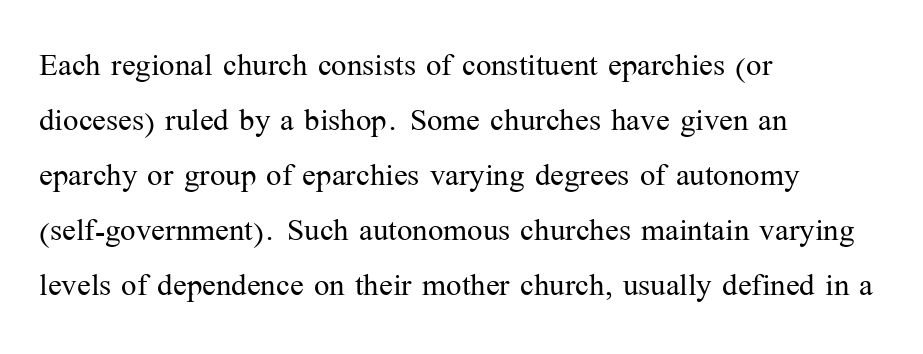
{"serif": "yes", "italic": "no", "bold": "no", "weight": "light", "width": "normal", "stroke_contrast": "medium", "x_height": "medium", "monospaced": "no", "underline": "no", "align": "left", "line_spacing": "normal", "line_spacing_ratio": 1.34, "letter_spacing": "normal", "letter_spacing_em": 0.0, "glyph_px": 41}
